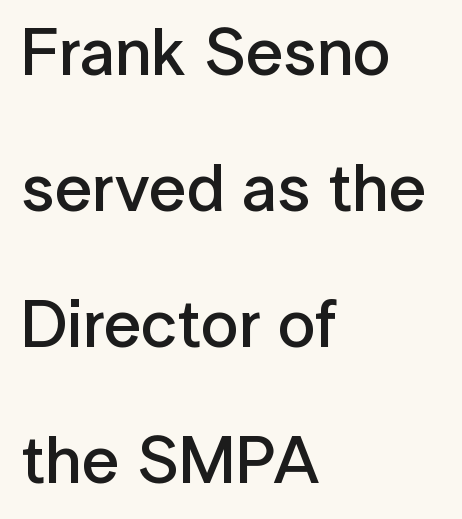
Q: Is the text bold? A: Semi-bold.
Q: Is the text italic (slanted)? A: No, it is upright.
Q: Is the typeface a serif or a sans-serif typeface? A: Sans-serif.
Q: Is the text underlined? A: No.
Q: How is the paragraph aligned? A: Left-aligned.
Q: Is the spacing between letters normal or unusually wide? A: Normal.
Q: Is the spacing between lines tight, normal or loose? A: Loose.
Q: Width (condensed, normal, or wide)? A: Normal.
Q: Stroke contrast? A: Low.
Q: x-height? A: Medium.
Q: Monospaced? A: No.
